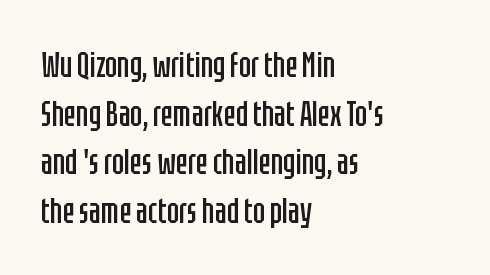
Q: Is the text bold? A: No.
Q: Is the text italic (slanted)? A: No, it is upright.
Q: Is the typeface a serif or a sans-serif typeface? A: Sans-serif.
Q: Is the text underlined? A: No.
Q: How is the paragraph aligned? A: Left-aligned.
Q: Is the spacing between letters normal or unusually wide? A: Normal.
Q: Is the spacing between lines tight, normal or loose? A: Normal.
Q: Width (condensed, normal, or wide)? A: Condensed.
Q: Stroke contrast? A: Low.
Q: x-height? A: Large.
Q: Monospaced? A: No.
